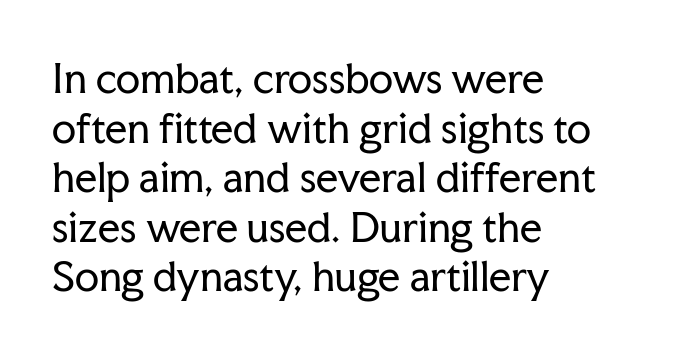
The image shows 39 px regular-weight serif type, upright; set left-aligned, normal line spacing (1.27x), normal letter spacing, not underlined; low stroke contrast and a medium x-height.
